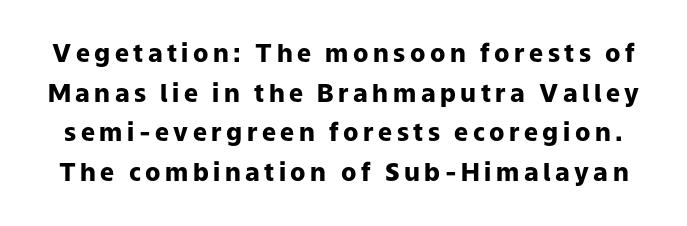
The image shows 25 px bold type, upright; set normal line spacing (1.59x), not underlined.
